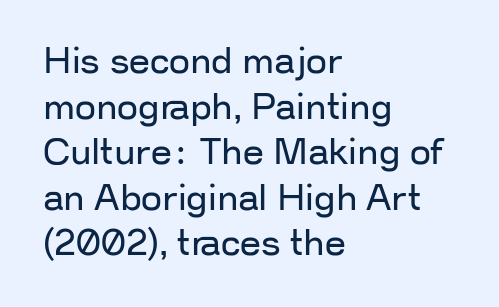
Ordinary non-slanted type is in use. These lines are rendered in a variable-pitch font. Glyph-to-glyph distance matches everyday printed text. The string is rendered with underlining switched off. The font is comparable to plain body text, perhaps lighter. The setting favours the left margin, as ordinary paragraphs usually do.
